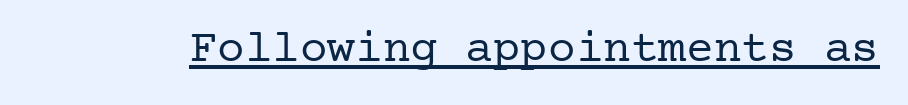
The image shows 46 px regular-weight serif type, upright; set normal letter spacing, underlined; low stroke contrast and a medium x-height.
